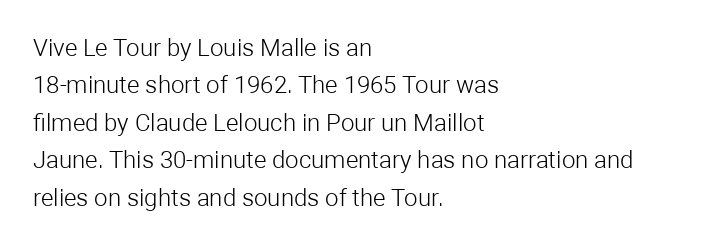
{"italic": "no", "bold": "no", "underline": "no", "align": "left", "line_spacing": "normal", "line_spacing_ratio": 1.56, "letter_spacing": "normal", "letter_spacing_em": 0.0, "glyph_px": 24}
